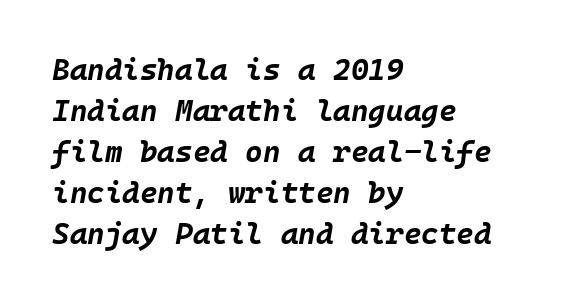
The image shows 30 px bold type, italic (leaning right); set left-aligned, normal line spacing (1.37x), normal letter spacing, not underlined; low stroke contrast and a large x-height.
